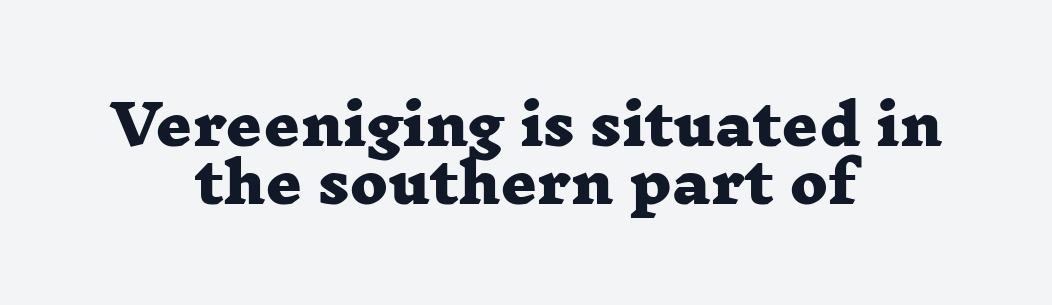
{"serif": "yes", "bold": "yes", "weight": "heavy", "width": "wide", "stroke_contrast": "low", "x_height": "medium", "monospaced": "no", "underline": "no", "align": "center", "line_spacing": "tight", "line_spacing_ratio": 1.04, "letter_spacing": "normal", "letter_spacing_em": 0.0, "glyph_px": 56}
